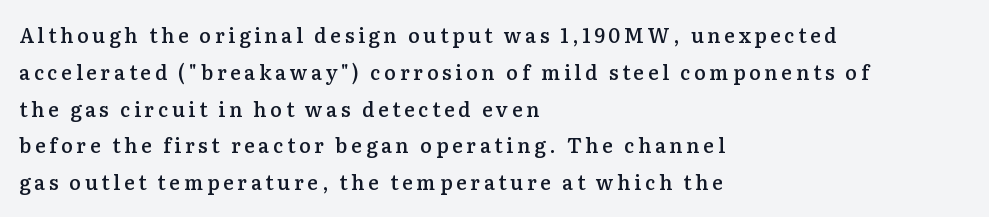
Q: Is the text bold? A: Semi-bold.
Q: Is the text italic (slanted)? A: No, it is upright.
Q: Is the text underlined? A: No.
Q: How is the paragraph aligned? A: Left-aligned.
